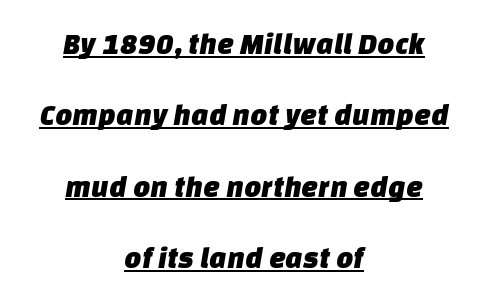
Q: Is the typeface a serif or a sans-serif typeface? A: Sans-serif.
Q: Is the text underlined? A: Yes.
Q: How is the paragraph aligned? A: Centered.
Q: Is the spacing between letters normal or unusually wide? A: Normal.
Q: Is the spacing between lines tight, normal or loose? A: Loose.
Q: Width (condensed, normal, or wide)? A: Normal.
Q: Stroke contrast? A: Low.
Q: x-height? A: Large.
Q: Monospaced? A: No.
